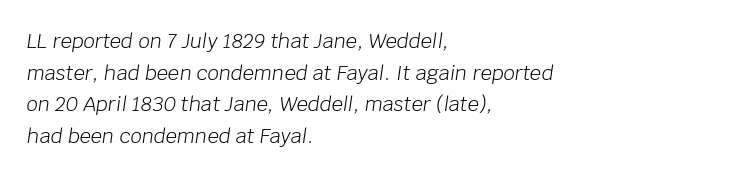
Q: Is the text bold? A: No.
Q: Is the text italic (slanted)? A: Yes, it leans right by about 8 degrees.
Q: Is the text underlined? A: No.
Q: How is the paragraph aligned? A: Left-aligned.
Q: Is the spacing between letters normal or unusually wide? A: Normal.
Q: Is the spacing between lines tight, normal or loose? A: Normal.
